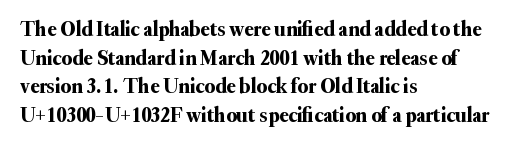
The image shows 21 px text type, upright; set left-aligned, normal line spacing (1.36x), normal letter spacing, not underlined.
